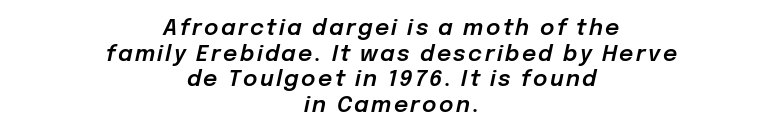
{"italic": "yes", "lean": "right", "slant_degrees": 12, "underline": "no", "align": "center", "line_spacing_ratio": 1.17, "glyph_px": 22}
